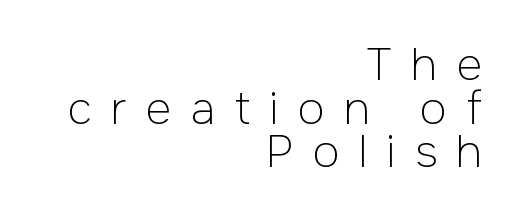
Q: Is the text bold? A: No.
Q: Is the text italic (slanted)? A: No, it is upright.
Q: Is the typeface a serif or a sans-serif typeface? A: Sans-serif.
Q: Is the text underlined? A: No.
Q: How is the paragraph aligned? A: Right-aligned.
Q: Is the spacing between letters normal or unusually wide? A: Unusually wide.
Q: Is the spacing between lines tight, normal or loose? A: Tight.
Q: Width (condensed, normal, or wide)? A: Normal.
Q: Stroke contrast? A: Low.
Q: x-height? A: Medium.
Q: Monospaced? A: No.
